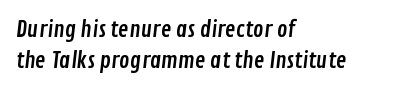
Letters rest on an invisible, unmarked baseline. How would I describe the line gaps? Plain and ordinary. Each word holds together tightly as a unit, with standard inter-letter gaps. These lines stack with their left ends in a neat column.
